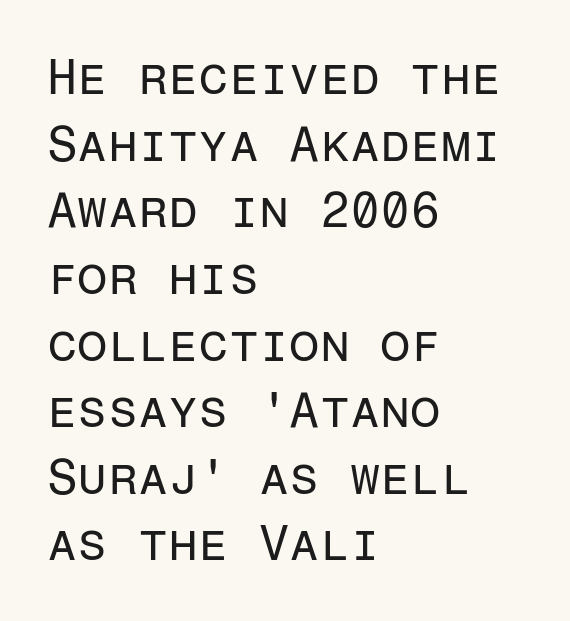
Q: Is the text bold? A: No.
Q: Is the text italic (slanted)? A: No, it is upright.
Q: Is the typeface a serif or a sans-serif typeface? A: Sans-serif.
Q: Is the text underlined? A: No.
Q: How is the paragraph aligned? A: Left-aligned.
Q: Is the spacing between letters normal or unusually wide? A: Normal.
Q: Is the spacing between lines tight, normal or loose? A: Normal.
Q: Width (condensed, normal, or wide)? A: Normal.
Q: Stroke contrast? A: Low.
Q: x-height? A: Medium.
Q: Monospaced? A: Yes.
